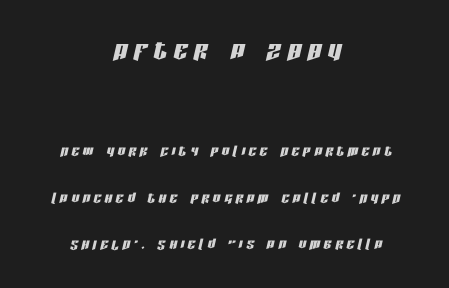
Q: Is the text italic (slanted)? A: Yes, it leans right by about 13 degrees.
Q: Is the text underlined? A: No.
Q: How is the paragraph aligned? A: Centered.
Q: Is the spacing between lines tight, normal or loose? A: Loose.
Q: Which block of text is set in a larger size, the first (top) or the second (bottom)? A: The first (top) one.
Q: Width (condensed, normal, or wide)? A: Condensed.
Q: Stroke contrast? A: Low.
Q: x-height? A: Large.
Q: Monospaced? A: No.
